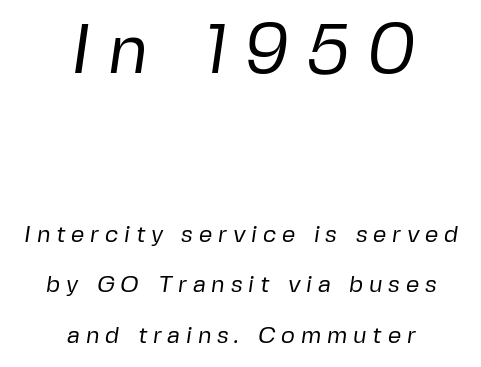
{"serif": "no", "bold": "no", "weight": "regular", "width": "normal", "stroke_contrast": "low", "x_height": "medium", "monospaced": "no", "underline": "no", "align": "center", "line_spacing": "loose", "line_spacing_ratio": 2.09, "letter_spacing": "wide", "letter_spacing_em": 0.23, "larger_block": "first", "size_ratio": 2.96, "glyph_px": 71}
